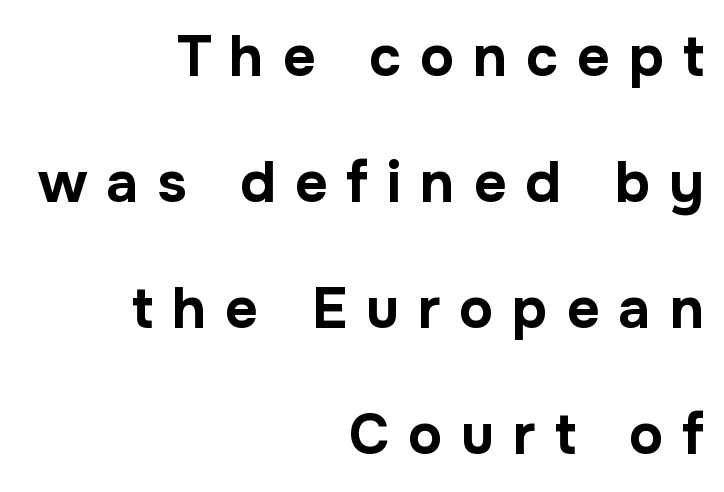
The image shows 57 px bold sans-serif type, upright; set right-aligned, loose line spacing (2.21x), unusually wide letter spacing (+0.33 em), not underlined; low stroke contrast and a medium x-height.
